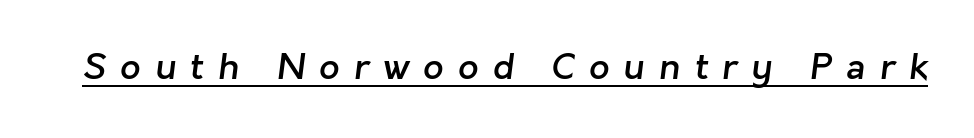
{"serif": "no", "bold": "semi", "weight": "semibold", "width": "normal", "stroke_contrast": "low", "x_height": "medium", "monospaced": "no", "underline": "yes", "letter_spacing": "wide", "letter_spacing_em": 0.39, "glyph_px": 36}
